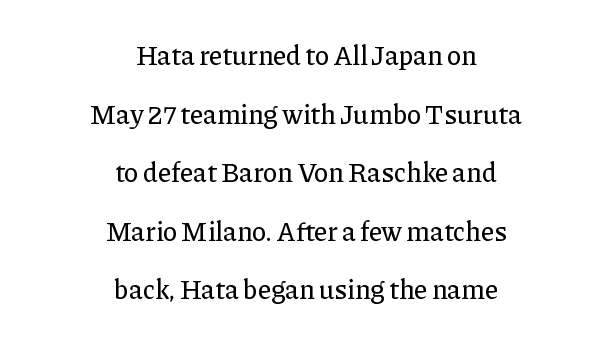
The image shows 27 px text type, upright; set centered, loose line spacing (2.17x), normal letter spacing, not underlined.
